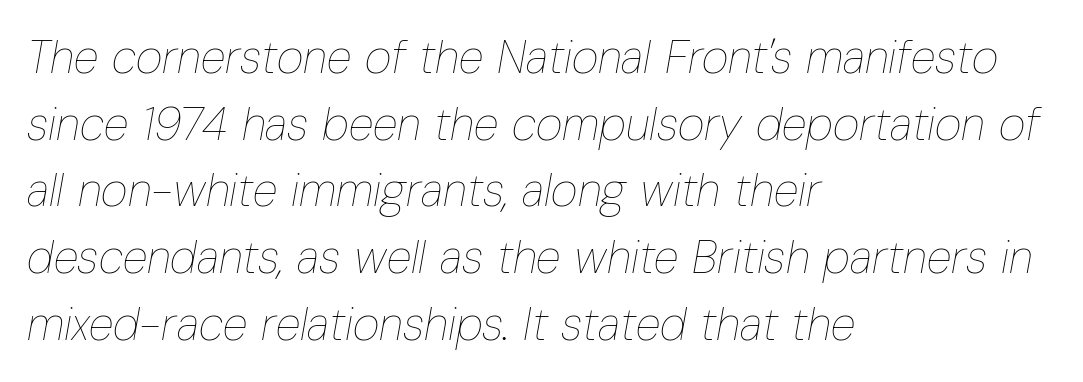
{"italic": "yes", "lean": "right", "slant_degrees": 10, "bold": "no", "weight": "thin", "width": "condensed", "stroke_contrast": "low", "x_height": "medium", "monospaced": "no", "underline": "no", "align": "left", "line_spacing": "normal", "line_spacing_ratio": 1.45, "letter_spacing": "normal", "letter_spacing_em": 0.0, "glyph_px": 46}
